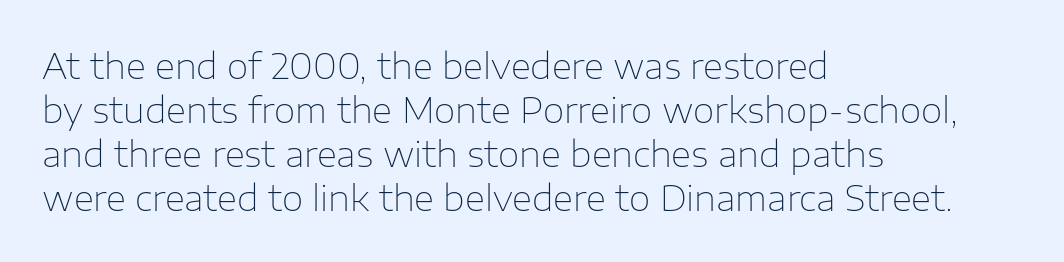
Q: Is the text bold? A: No.
Q: Is the text italic (slanted)? A: No, it is upright.
Q: Is the typeface a serif or a sans-serif typeface? A: Sans-serif.
Q: Is the text underlined? A: No.
Q: How is the paragraph aligned? A: Left-aligned.
Q: Is the spacing between letters normal or unusually wide? A: Normal.
Q: Is the spacing between lines tight, normal or loose? A: Normal.
Q: Width (condensed, normal, or wide)? A: Normal.
Q: Stroke contrast? A: Low.
Q: x-height? A: Medium.
Q: Monospaced? A: No.
